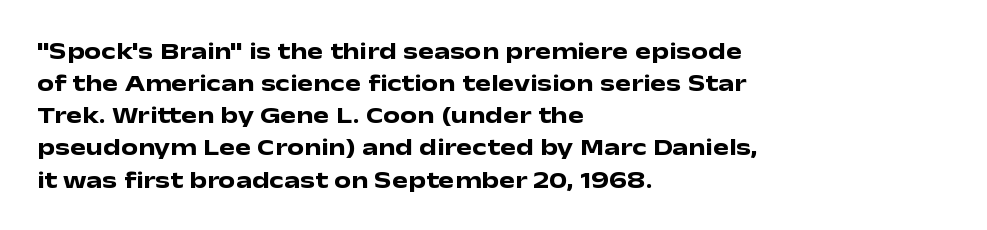
The image shows 24 px bold type, upright; set left-aligned, normal line spacing (1.34x), normal letter spacing, not underlined.
